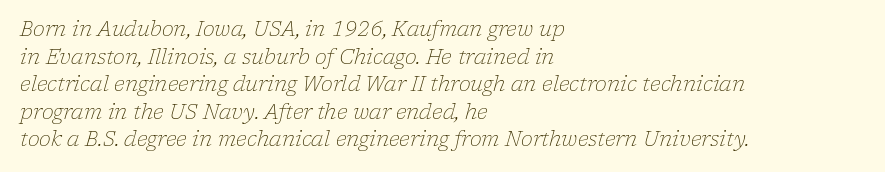
Every row of glyphs begins at an identical x-position on the left. Lines of text with bare space underneath. No heavy texture on the line: the type isn't bold. Notice how descenders clear the ascenders below comfortably — that's standard leading. The axis of the letterforms is tilted away from vertical. There is no visible air inserted between adjacent glyphs.
